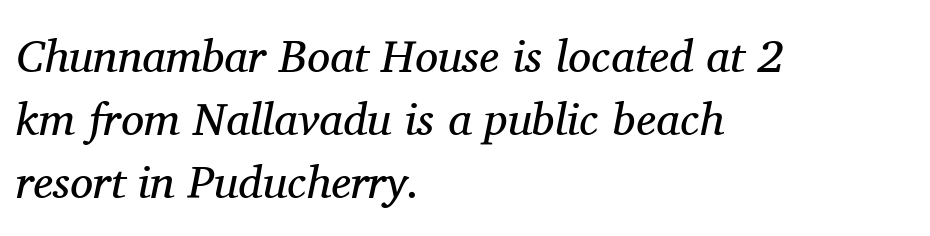
The image shows 46 px regular-weight serif type, italic (leaning right); set left-aligned, normal line spacing (1.37x), normal letter spacing, not underlined; medium stroke contrast and a medium x-height.
